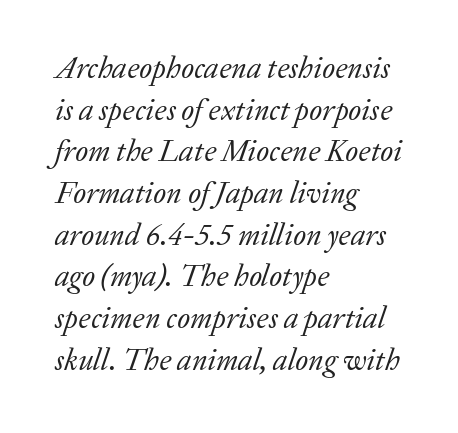
Q: Is the text bold? A: No.
Q: Is the text italic (slanted)? A: Yes, it leans right by about 20 degrees.
Q: Is the typeface a serif or a sans-serif typeface? A: Serif.
Q: Is the text underlined? A: No.
Q: How is the paragraph aligned? A: Left-aligned.
Q: Is the spacing between letters normal or unusually wide? A: Normal.
Q: Is the spacing between lines tight, normal or loose? A: Normal.
Q: Width (condensed, normal, or wide)? A: Normal.
Q: Stroke contrast? A: Low.
Q: x-height? A: Medium.
Q: Monospaced? A: No.
